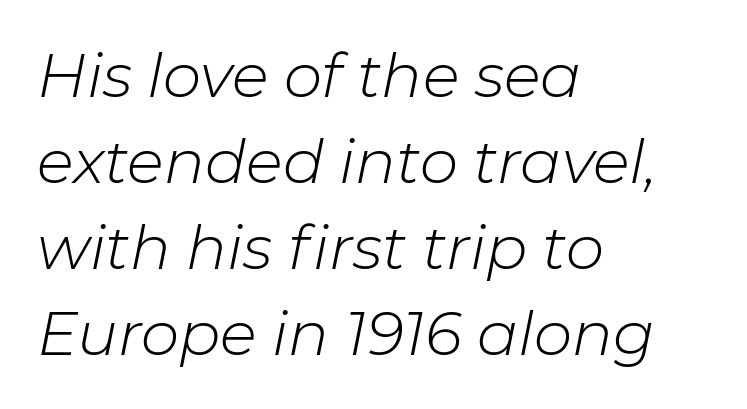
Each row of text sits above clean, open space. The font sits on the lighter half of the weight spectrum, regular included. Each new line begins a customary step beneath the previous one. The tracking reads as untouched default to a designer's eye.
